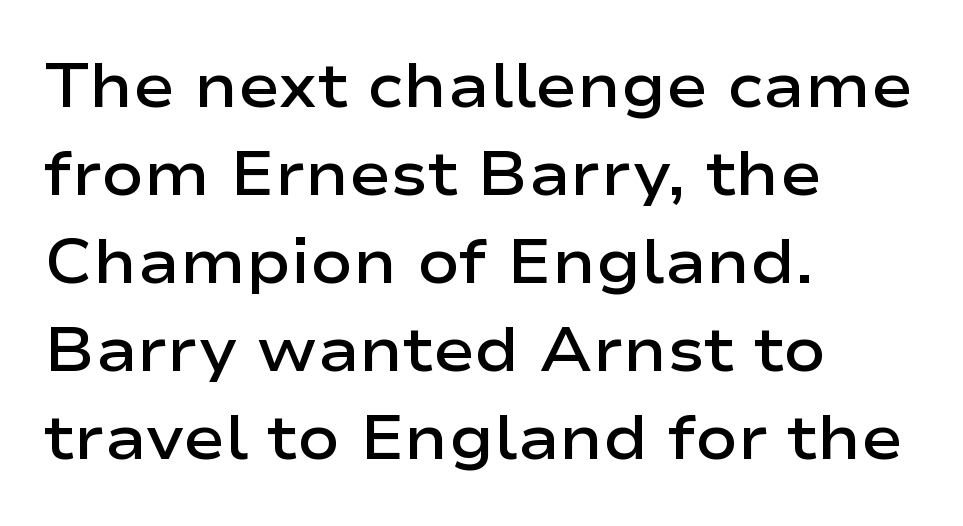
{"serif": "no", "italic": "no", "bold": "semi", "weight": "semibold", "width": "wide", "stroke_contrast": "low", "x_height": "medium", "monospaced": "no", "underline": "no", "align": "left", "line_spacing": "normal", "line_spacing_ratio": 1.42, "letter_spacing": "normal", "letter_spacing_em": 0.0, "glyph_px": 62}
